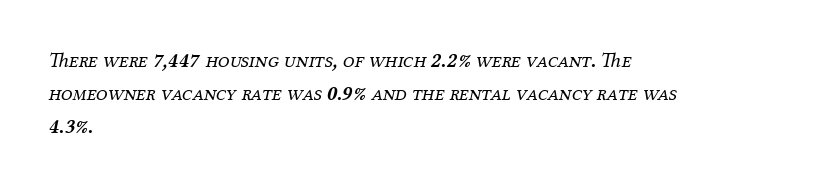
The image shows 21 px text type, italic (leaning right); set left-aligned, normal line spacing (1.58x), normal letter spacing, not underlined.
